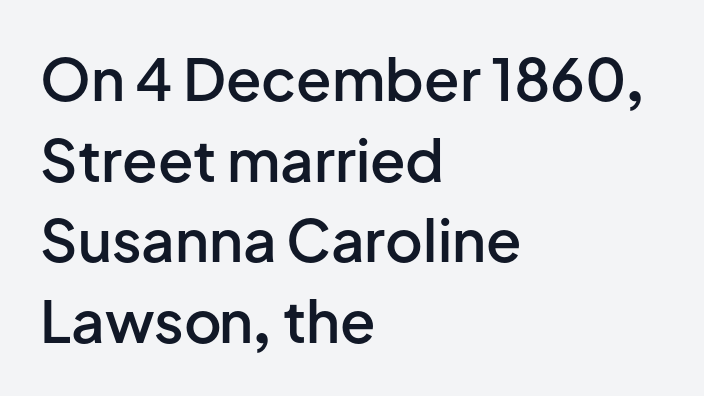
Q: Is the text bold? A: Semi-bold.
Q: Is the text italic (slanted)? A: No, it is upright.
Q: Is the typeface a serif or a sans-serif typeface? A: Sans-serif.
Q: Is the text underlined? A: No.
Q: How is the paragraph aligned? A: Left-aligned.
Q: Is the spacing between letters normal or unusually wide? A: Normal.
Q: Is the spacing between lines tight, normal or loose? A: Normal.
Q: Width (condensed, normal, or wide)? A: Normal.
Q: Stroke contrast? A: Low.
Q: x-height? A: Medium.
Q: Monospaced? A: No.
